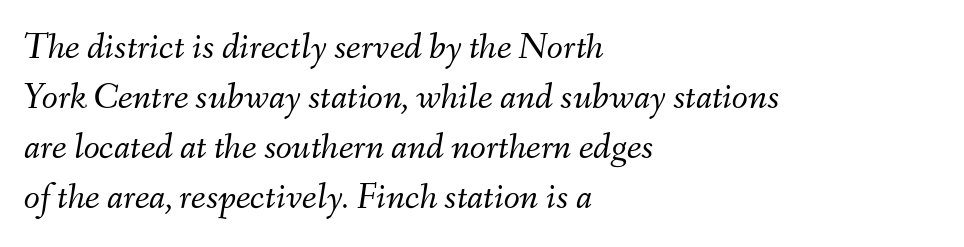
Q: Is the text bold? A: No.
Q: Is the text italic (slanted)? A: Yes, it leans right by about 9 degrees.
Q: Is the text underlined? A: No.
Q: How is the paragraph aligned? A: Left-aligned.
Q: Is the spacing between letters normal or unusually wide? A: Normal.
Q: Is the spacing between lines tight, normal or loose? A: Normal.
Q: Width (condensed, normal, or wide)? A: Normal.
Q: Stroke contrast? A: Medium.
Q: x-height? A: Small.
Q: Monospaced? A: No.
